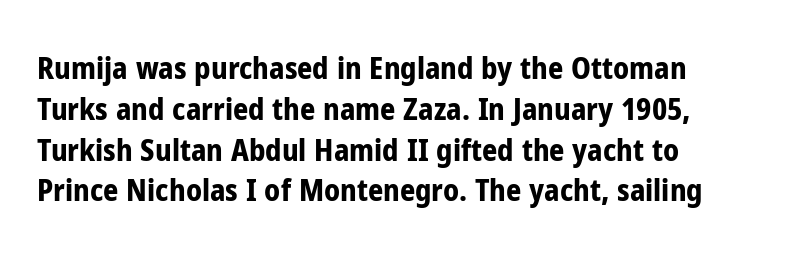
Q: Is the text bold? A: Yes.
Q: Is the text italic (slanted)? A: No, it is upright.
Q: Is the typeface a serif or a sans-serif typeface? A: Sans-serif.
Q: Is the text underlined? A: No.
Q: How is the paragraph aligned? A: Left-aligned.
Q: Is the spacing between letters normal or unusually wide? A: Normal.
Q: Is the spacing between lines tight, normal or loose? A: Normal.
Q: Width (condensed, normal, or wide)? A: Condensed.
Q: Stroke contrast? A: Low.
Q: x-height? A: Medium.
Q: Monospaced? A: No.
